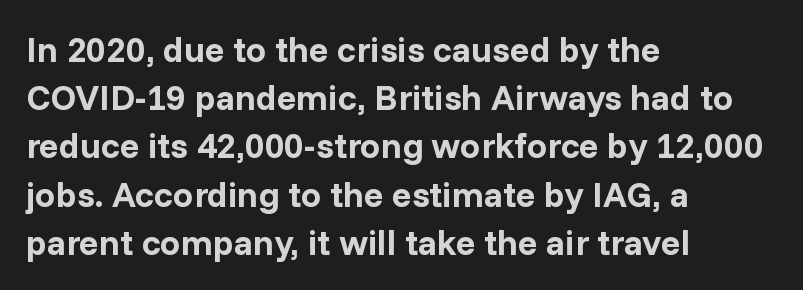
The image shows 36 px bold sans-serif type, upright; set left-aligned, normal line spacing (1.34x), normal letter spacing, not underlined; low stroke contrast and a medium x-height.
